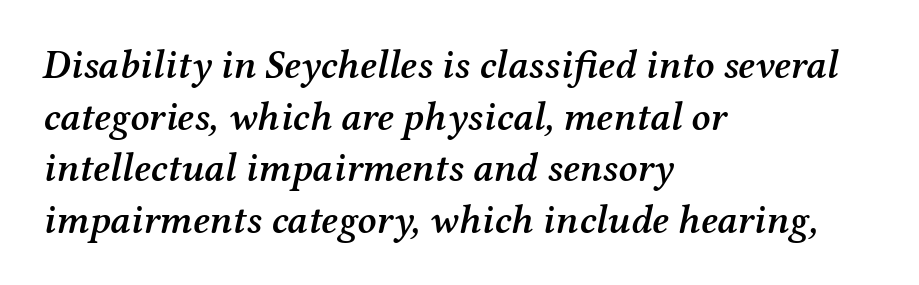
The image shows 40 px semibold serif type, italic (leaning right); set left-aligned, normal line spacing (1.29x), normal letter spacing, not underlined; medium stroke contrast and a medium x-height.
